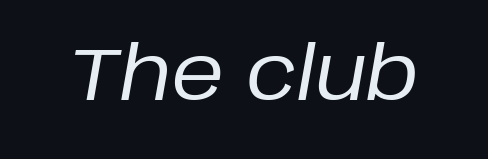
The image shows 73 px regular-weight type, italic (leaning right); set normal letter spacing, not underlined; low stroke contrast and a large x-height.
